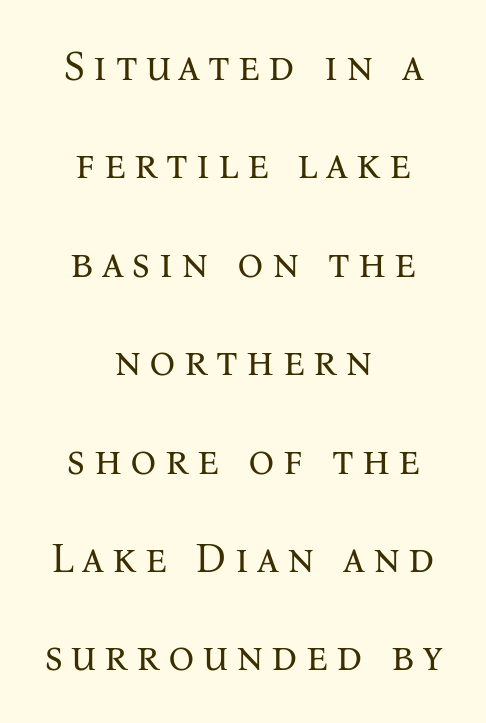
The image shows 41 px regular-weight serif type, upright; set centered, loose line spacing (2.4x), unusually wide letter spacing (+0.2 em), not underlined; medium stroke contrast and a medium x-height.
